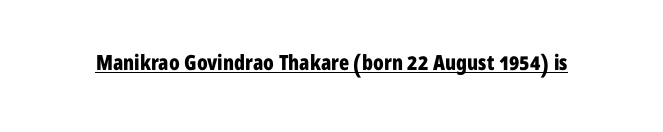
Emphasis is given by a line drawn under the lettering. Weight: bold. Honestly, the letter spacing is just normal — you wouldn't notice it. Is there any slant? The stems are plumb.
